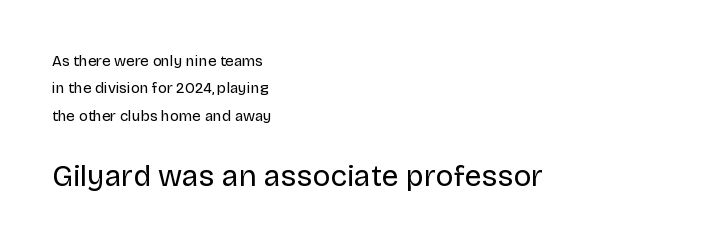
Q: Is the text bold? A: No.
Q: Is the text italic (slanted)? A: No, it is upright.
Q: Is the typeface a serif or a sans-serif typeface? A: Sans-serif.
Q: Is the text underlined? A: No.
Q: How is the paragraph aligned? A: Left-aligned.
Q: Is the spacing between letters normal or unusually wide? A: Normal.
Q: Which block of text is set in a larger size, the first (top) or the second (bottom)? A: The second (bottom) one.
Q: Width (condensed, normal, or wide)? A: Normal.
Q: Stroke contrast? A: Low.
Q: x-height? A: Large.
Q: Monospaced? A: No.
